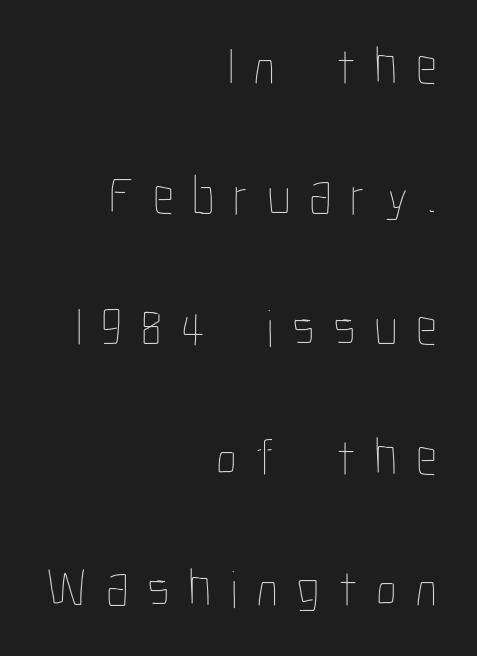
{"italic": "no", "bold": "no", "weight": "thin", "width": "condensed", "stroke_contrast": "low", "x_height": "medium", "monospaced": "no", "underline": "no", "align": "right", "line_spacing": "loose", "line_spacing_ratio": 2.46, "letter_spacing": "wide", "letter_spacing_em": 0.35, "glyph_px": 53}
